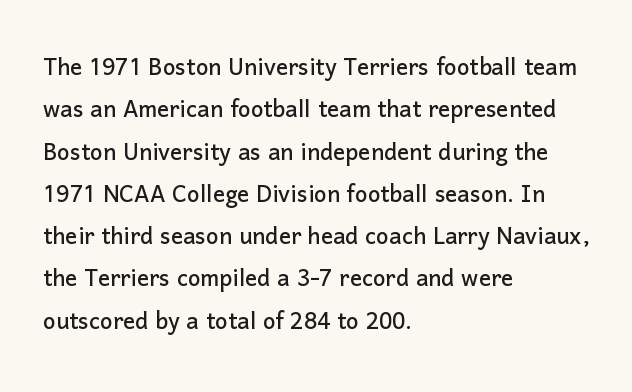
The image shows 30 px sans-serif type, upright; set left-aligned, normal line spacing (1.41x), normal letter spacing, not underlined; low stroke contrast and a medium x-height.
